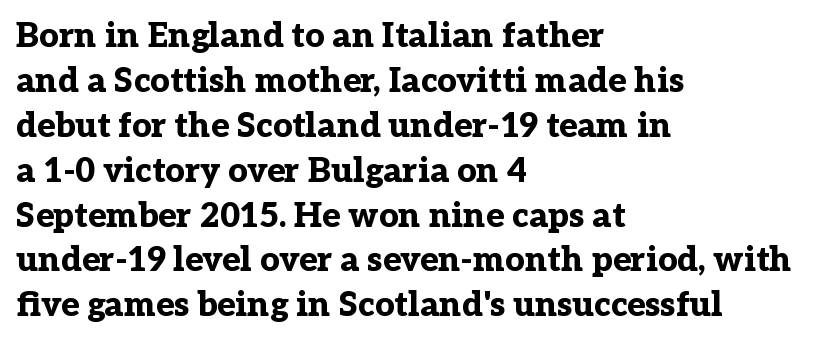
The image shows 34 px bold serif type, upright; set left-aligned, normal line spacing (1.32x), normal letter spacing, not underlined; low stroke contrast and a medium x-height.
